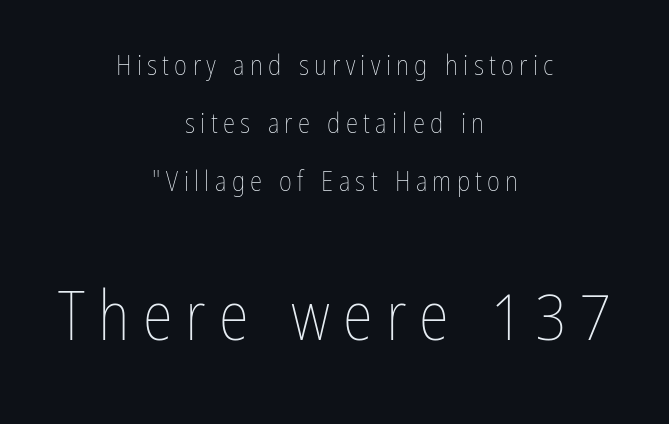
The image shows 69 px thin, condensed type, upright; set centered, loose line spacing (2.08x), not underlined; the second (bottom) block is 2.46x larger; low stroke contrast and a medium x-height.
